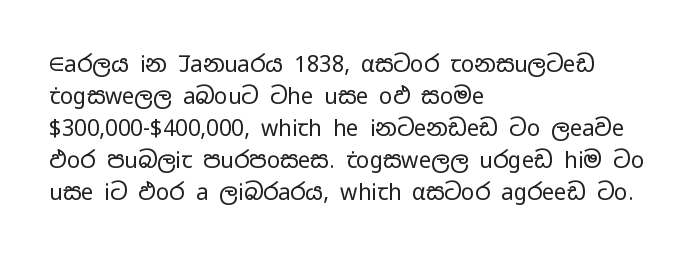
Weight: in the light-to-regular range. These lines keep a tight, regular rhythm from letter to letter. Any mark beneath the type? The region is blank. Left-aligned paragraph, ragged on the right. If you drew a line through each stem, it would be perfectly vertical. Honestly, the row spacing looks completely unremarkable.
